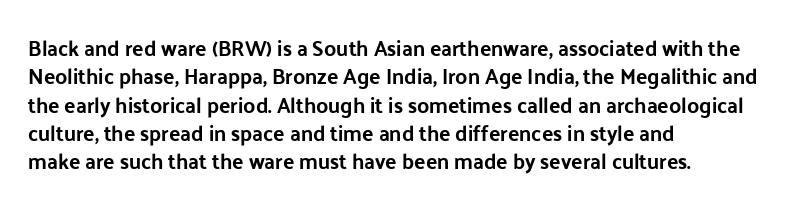
{"italic": "no", "underline": "no", "align": "left", "line_spacing": "normal", "line_spacing_ratio": 1.35, "letter_spacing": "normal", "letter_spacing_em": 0.0, "glyph_px": 21}
